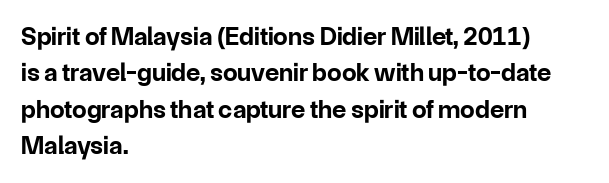
The image shows 26 px bold type, upright; set left-aligned, normal line spacing (1.4x), normal letter spacing, not underlined.
